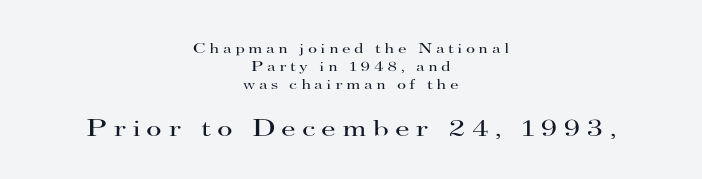
{"italic": "no", "bold": "no", "underline": "no", "align": "center", "line_spacing": "normal", "line_spacing_ratio": 1.28, "letter_spacing": "wide", "letter_spacing_em": 0.24, "larger_block": "second", "size_ratio": 1.71, "glyph_px": 24}
